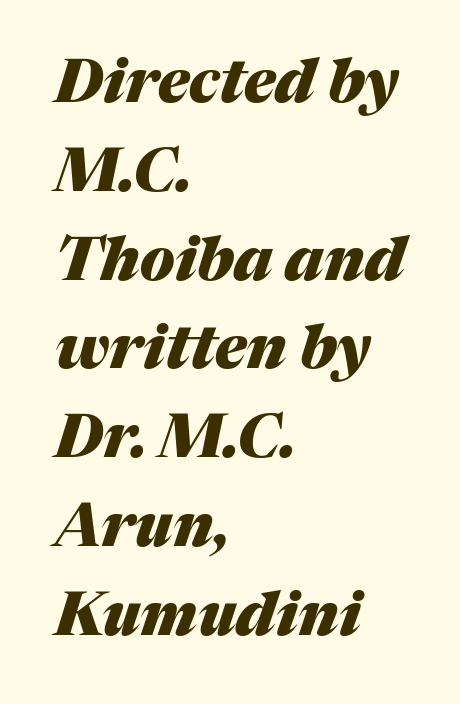
The image shows 60 px heavy type, italic (leaning right); set left-aligned, normal line spacing (1.48x), normal letter spacing, not underlined; medium stroke contrast and a medium x-height.
